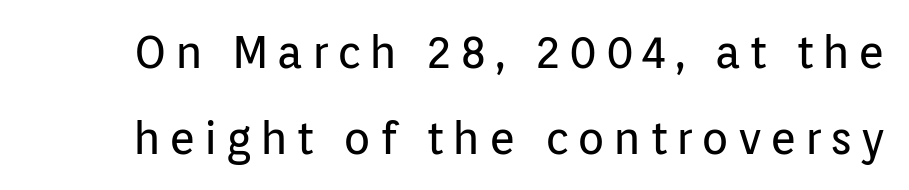
Quick note: not italic, upright. Do the characters align in a grid? No, the font is proportional. Plain, unruled lines of type. Serif or sans? Sans — the stroke terminals are bare. No letter is thick-stroked: the sample isn't bold.
